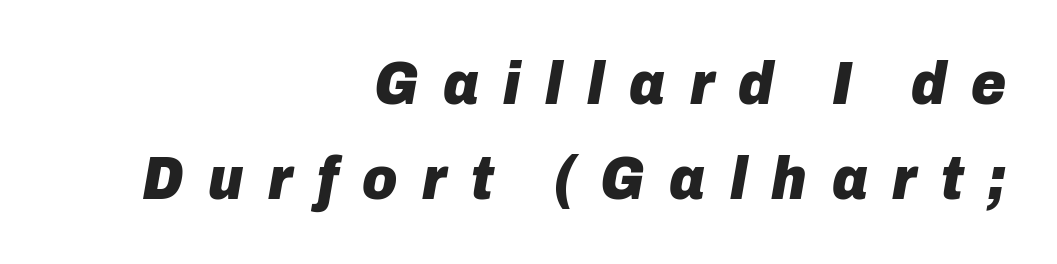
It's the slanting kind of type. Does extra space separate the letters? Yes, quite a lot of it. Think of a printed novel: that variable character pitch is what you see here. The rows are spaced the way most documents space them. Horizontal alignment here is rightward, an uncommon choice for prose. Typographic density is high because the face is bold.
